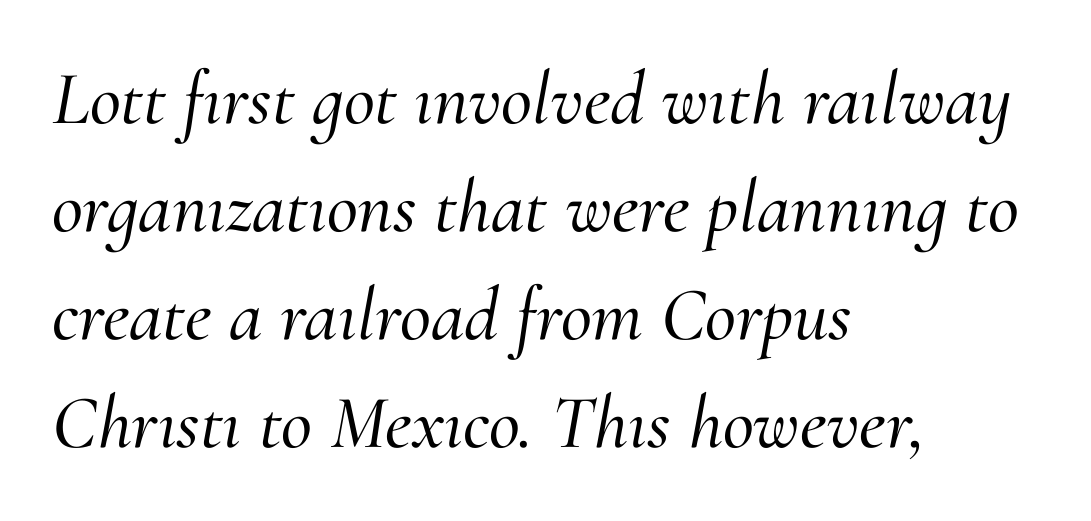
The image shows 76 px serif type, italic (leaning right); set left-aligned, normal line spacing (1.42x), normal letter spacing, not underlined; medium stroke contrast and a small x-height.
